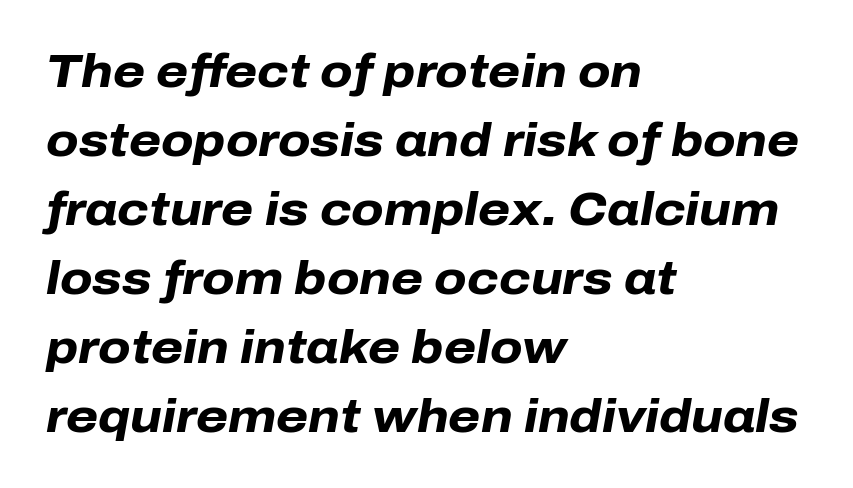
The string is rendered with underlining switched off. Varying glyph widths throughout — classic text-font behaviour. Students, note that the glyphs here touch the page at normal intervals. Horizontally, the lines are justified to the leading edge only. These words are printed bold, with thick strokes throughout.
